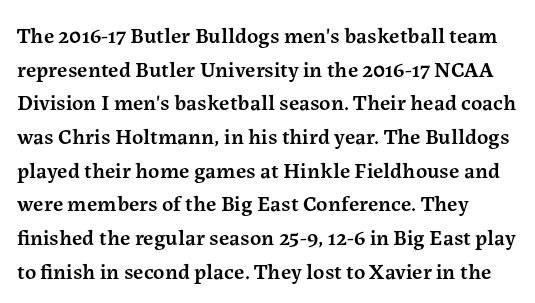
{"italic": "no", "bold": "semi", "underline": "no", "line_spacing": "normal", "line_spacing_ratio": 1.53, "letter_spacing": "normal", "letter_spacing_em": 0.0, "glyph_px": 22}
